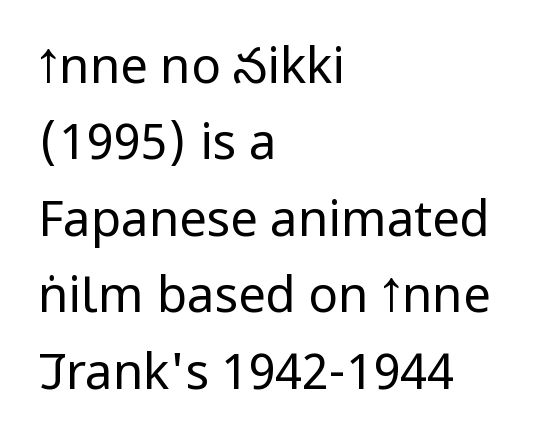
Each letter keeps its own natural width here, so spacing adapts to shape. Does the lettering tilt? It doesn't — this is upright. The face looks like a standard text weight, possibly lighter. Stroke terminals: plain, sans-serif.
